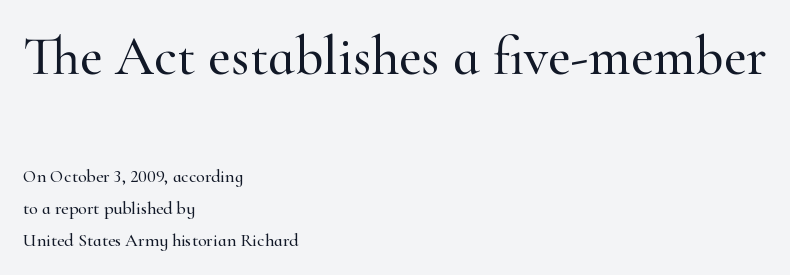
Is there any slant? The stems are plumb. Short and long lines alike share a common starting point at left. Note the varied advance widths — an 'i' is clearly narrower than an 'm'. The specimen omits any rule beneath the text block's lines. This is serif lettering, the kind often seen in printed books. In this sample the first text group is rendered at the bigger scale.
